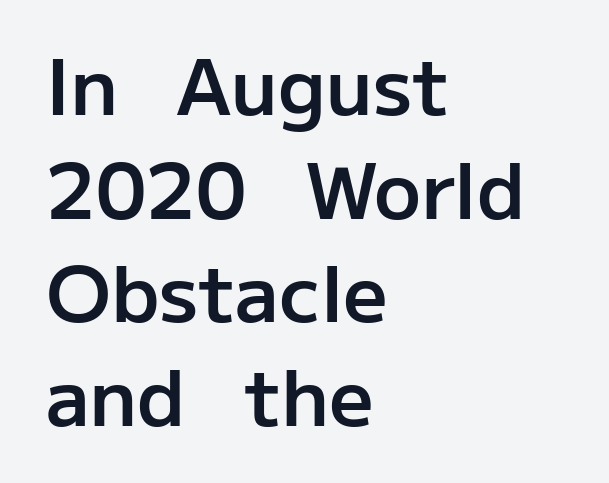
The image shows 78 px semibold sans-serif type, upright; set left-aligned, normal line spacing (1.33x), normal letter spacing, not underlined; low stroke contrast and a medium x-height.
